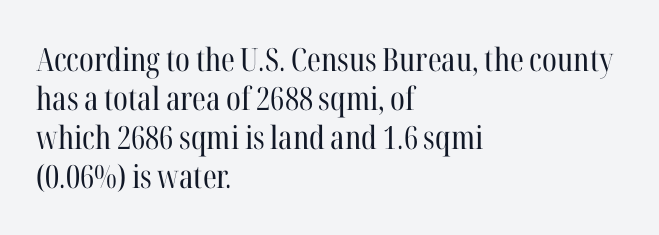
{"serif": "yes", "italic": "no", "bold": "no", "weight": "regular", "width": "condensed", "stroke_contrast": "high", "x_height": "medium", "monospaced": "no", "underline": "no", "align": "left", "line_spacing_ratio": 1.22, "letter_spacing": "normal", "letter_spacing_em": 0.0, "glyph_px": 32}
